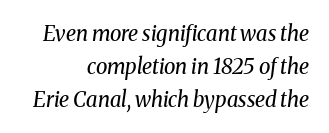
The image shows 21 px text type, italic (leaning right); set right-aligned, normal line spacing (1.57x), normal letter spacing, not underlined.
